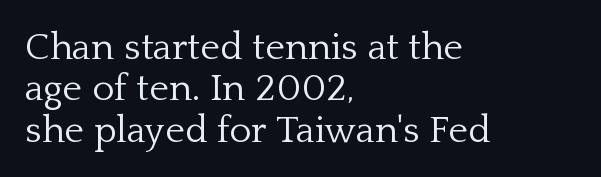
The image shows 38 px light serif type, upright; set left-aligned, tight line spacing (1.09x), normal letter spacing, not underlined; low stroke contrast and a medium x-height.
